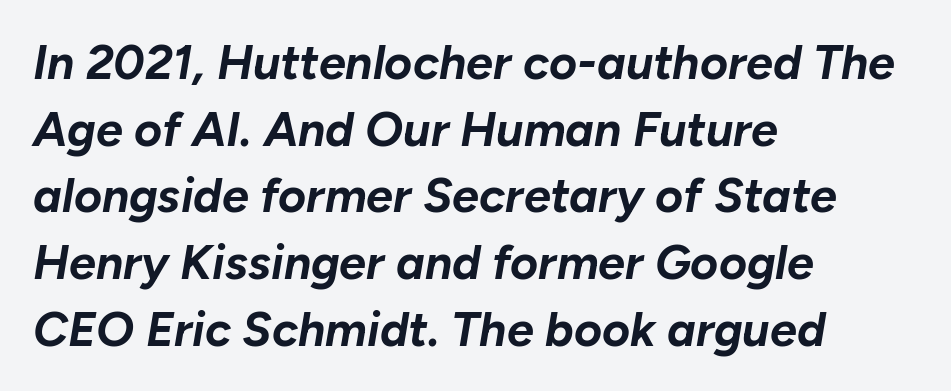
The image shows 48 px bold type, italic (leaning right); set left-aligned, normal line spacing (1.39x), normal letter spacing, not underlined; low stroke contrast and a medium x-height.
